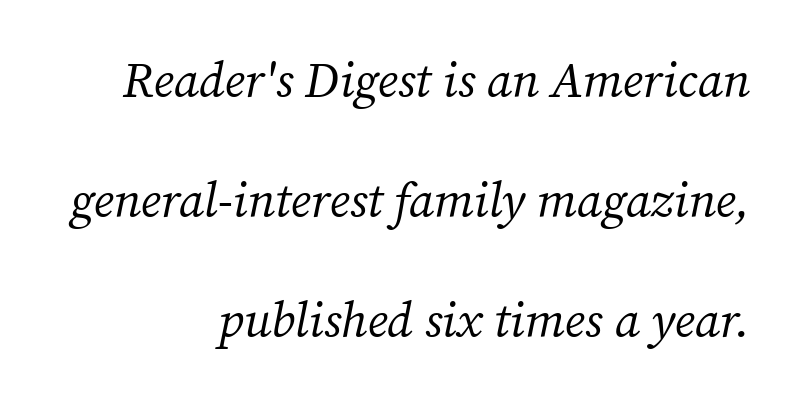
The image shows 49 px regular-weight serif type, italic (leaning right); set right-aligned, loose line spacing (2.45x), normal letter spacing, not underlined; medium stroke contrast and a medium x-height.
